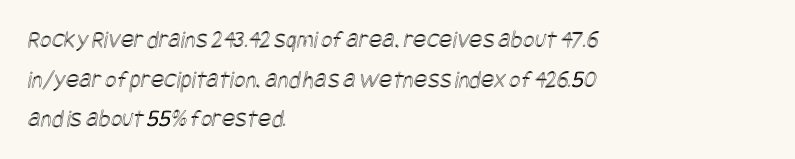
Q: Is the text underlined? A: No.
Q: How is the paragraph aligned? A: Left-aligned.
Q: Is the spacing between letters normal or unusually wide? A: Normal.
Q: Is the spacing between lines tight, normal or loose? A: Normal.
